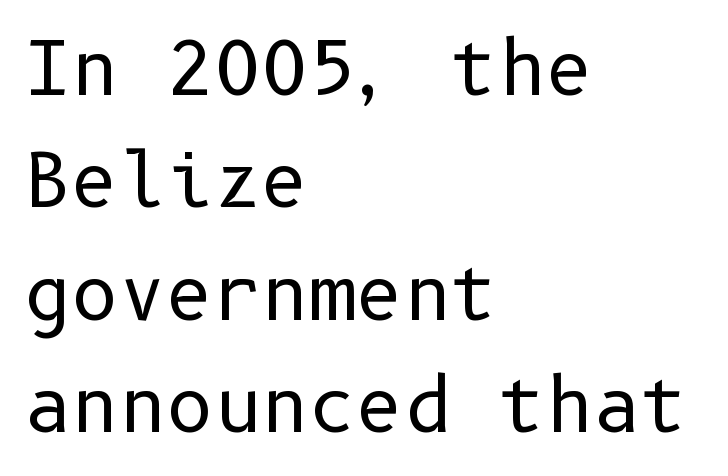
Nothing heavy about these letters — not bold at all. Nope, not italic — everything's standing straight. Each new line begins a customary step beneath the previous one. Caption: standard tracking, unaltered.
